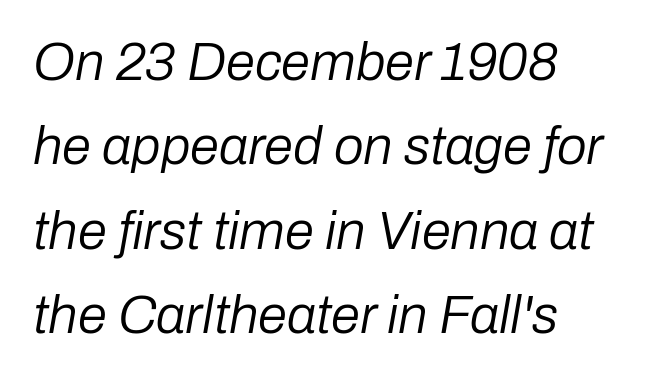
The image shows 53 px regular-weight type, italic (leaning right); set left-aligned, normal line spacing (1.59x), normal letter spacing, not underlined; low stroke contrast and a medium x-height.
